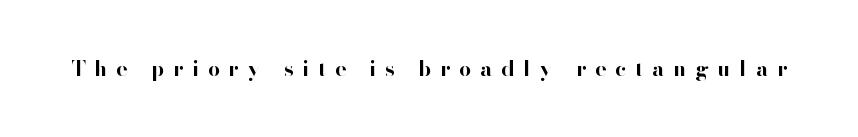
The image shows 21 px bold type, upright; set unusually wide letter spacing (+0.43 em), not underlined.
